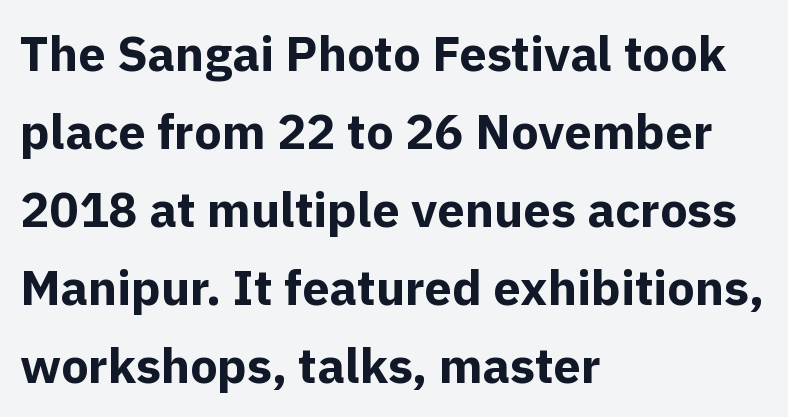
Does the type have serifs? No, each stem ends abruptly. The letters advance in unequal steps, a hallmark of proportional type. Every stem runs plumb, perpendicular to the baseline. If you measured baseline to baseline, you'd find a middling distance.
